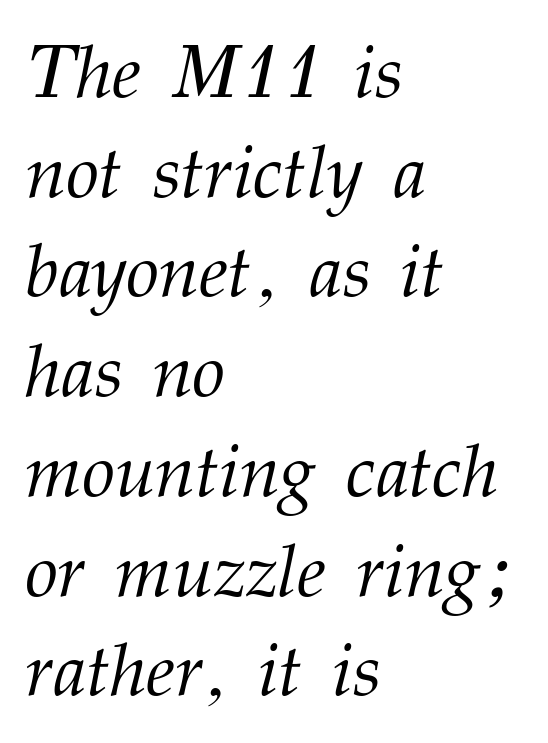
Q: Is the text bold? A: No.
Q: Is the text italic (slanted)? A: Yes, it leans right by about 12 degrees.
Q: Is the typeface a serif or a sans-serif typeface? A: Serif.
Q: Is the text underlined? A: No.
Q: How is the paragraph aligned? A: Left-aligned.
Q: Is the spacing between letters normal or unusually wide? A: Normal.
Q: Is the spacing between lines tight, normal or loose? A: Normal.
Q: Width (condensed, normal, or wide)? A: Normal.
Q: Stroke contrast? A: Medium.
Q: x-height? A: Medium.
Q: Monospaced? A: No.
